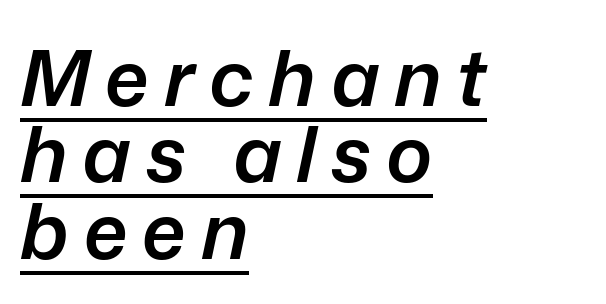
Q: Is the text bold? A: Semi-bold.
Q: Is the text italic (slanted)? A: Yes, it leans right by about 12 degrees.
Q: Is the text underlined? A: Yes.
Q: How is the paragraph aligned? A: Left-aligned.
Q: Is the spacing between lines tight, normal or loose? A: Tight.
Q: Width (condensed, normal, or wide)? A: Normal.
Q: Stroke contrast? A: Low.
Q: x-height? A: Medium.
Q: Monospaced? A: No.
